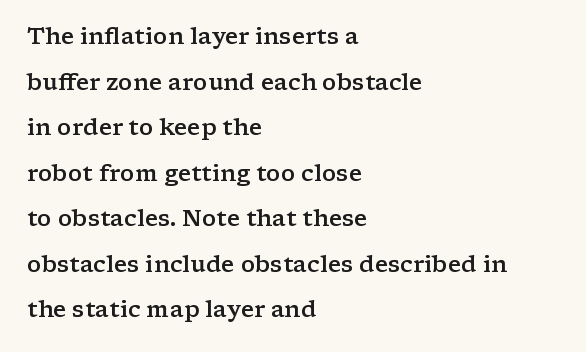
A typesetter would call this leading open, well beyond the default. Letter spacing: default. Look at the stroke-to-counter ratio: somewhat heavy, a semibold. Glance below the letters and you will spot only blank space.
